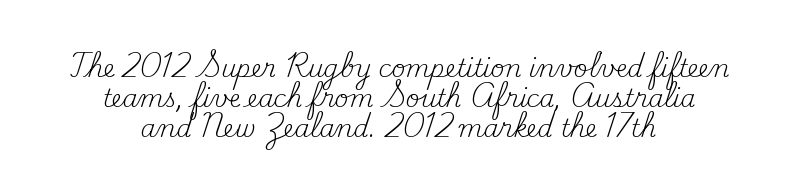
The area under the type is left untouched. The whitespace from short lines is split evenly between both sides. Horizontal bands of white between lines are of average thickness. The face used here is rendered with its standard letterfit. The passage shown is not bold in any degree.
